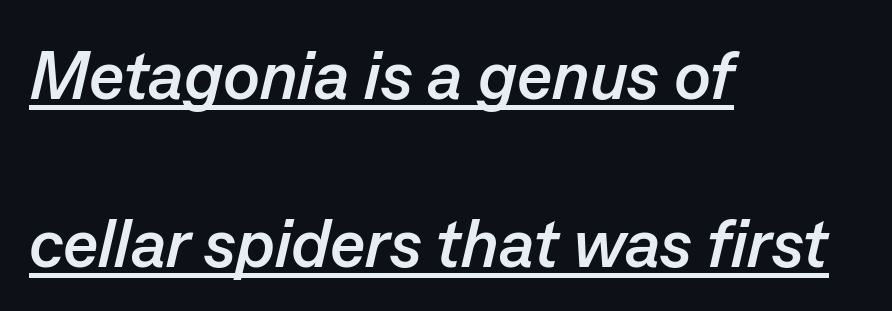
{"italic": "yes", "lean": "right", "slant_degrees": 13, "bold": "yes", "weight": "semibold", "width": "normal", "stroke_contrast": "low", "x_height": "medium", "monospaced": "no", "underline": "yes", "align": "left", "line_spacing": "loose", "line_spacing_ratio": 2.47, "letter_spacing": "normal", "letter_spacing_em": 0.0, "glyph_px": 68}
